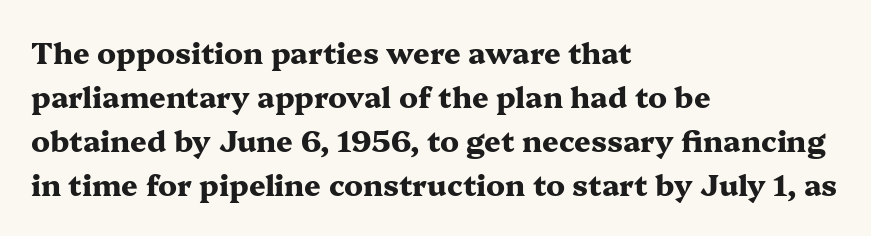
{"serif": "yes", "italic": "no", "bold": "yes", "weight": "heavy", "width": "wide", "stroke_contrast": "medium", "x_height": "medium", "monospaced": "no", "underline": "no", "align": "left", "line_spacing": "normal", "line_spacing_ratio": 1.52, "letter_spacing": "normal", "letter_spacing_em": 0.0, "glyph_px": 29}
